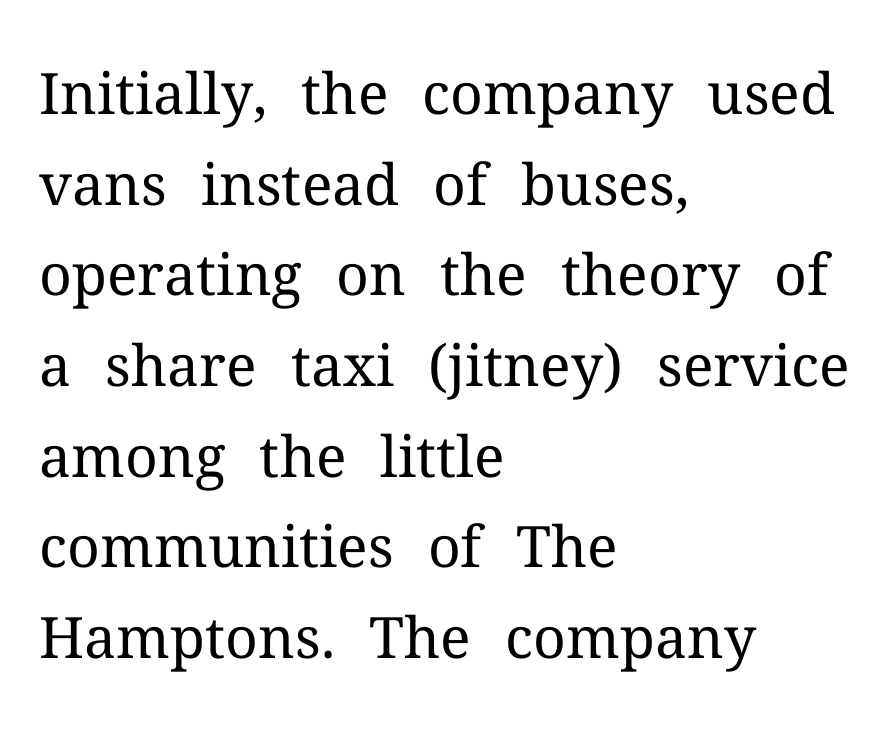
{"serif": "yes", "italic": "no", "bold": "no", "weight": "regular", "width": "normal", "stroke_contrast": "medium", "x_height": "medium", "monospaced": "no", "underline": "no", "align": "left", "line_spacing": "normal", "line_spacing_ratio": 1.59, "letter_spacing": "normal", "letter_spacing_em": 0.0, "glyph_px": 57}
